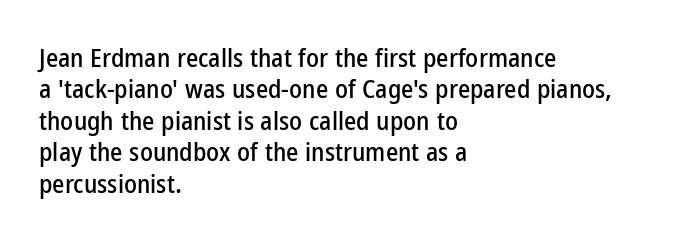
Q: Is the text italic (slanted)? A: No, it is upright.
Q: Is the text underlined? A: No.
Q: How is the paragraph aligned? A: Left-aligned.
Q: Is the spacing between letters normal or unusually wide? A: Normal.
